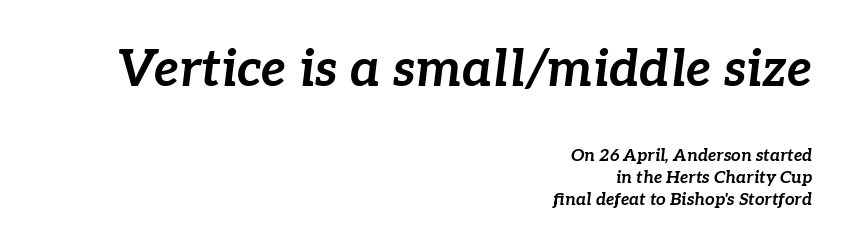
Q: Is the text bold? A: Yes.
Q: Is the text italic (slanted)? A: Yes, it leans right by about 7 degrees.
Q: Is the text underlined? A: No.
Q: How is the paragraph aligned? A: Right-aligned.
Q: Is the spacing between letters normal or unusually wide? A: Normal.
Q: Is the spacing between lines tight, normal or loose? A: Normal.
Q: Which block of text is set in a larger size, the first (top) or the second (bottom)? A: The first (top) one.
Q: Width (condensed, normal, or wide)? A: Normal.
Q: Stroke contrast? A: Low.
Q: x-height? A: Medium.
Q: Monospaced? A: No.
